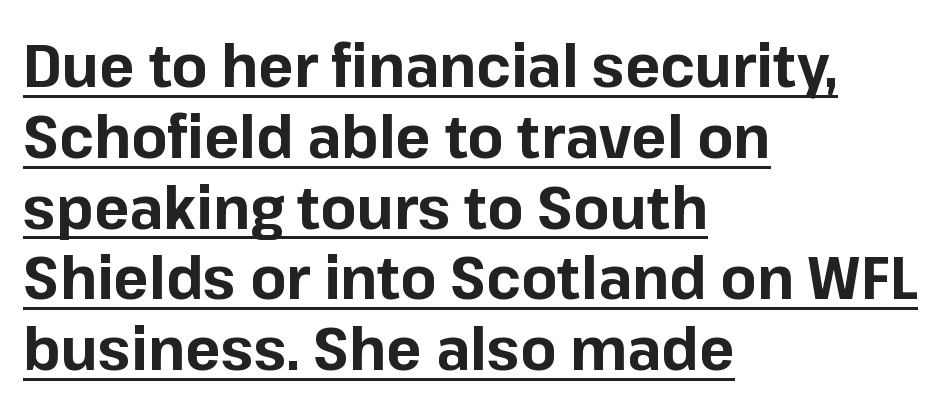
Q: Is the text bold? A: Yes.
Q: Is the text italic (slanted)? A: No, it is upright.
Q: Is the typeface a serif or a sans-serif typeface? A: Sans-serif.
Q: Is the text underlined? A: Yes.
Q: How is the paragraph aligned? A: Left-aligned.
Q: Is the spacing between letters normal or unusually wide? A: Normal.
Q: Width (condensed, normal, or wide)? A: Normal.
Q: Stroke contrast? A: Low.
Q: x-height? A: Medium.
Q: Monospaced? A: No.
